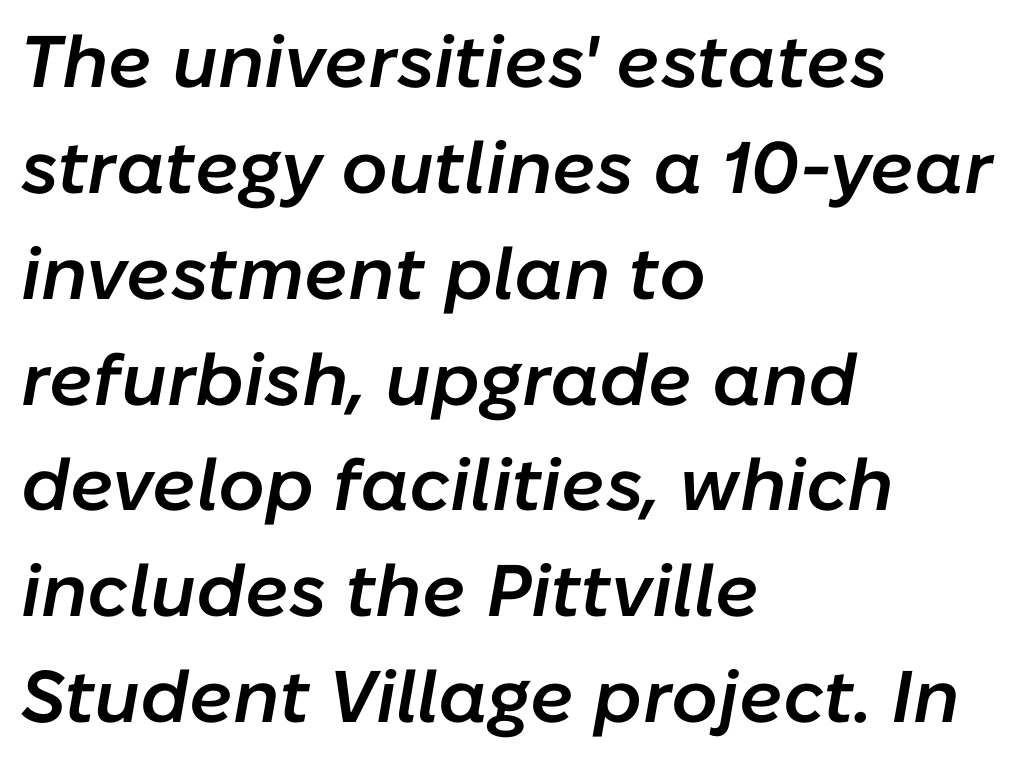
Q: Is the text bold? A: Semi-bold.
Q: Is the text italic (slanted)? A: Yes, it leans right by about 10 degrees.
Q: Is the text underlined? A: No.
Q: How is the paragraph aligned? A: Left-aligned.
Q: Is the spacing between letters normal or unusually wide? A: Normal.
Q: Is the spacing between lines tight, normal or loose? A: Normal.
Q: Width (condensed, normal, or wide)? A: Normal.
Q: Stroke contrast? A: Low.
Q: x-height? A: Medium.
Q: Monospaced? A: No.
